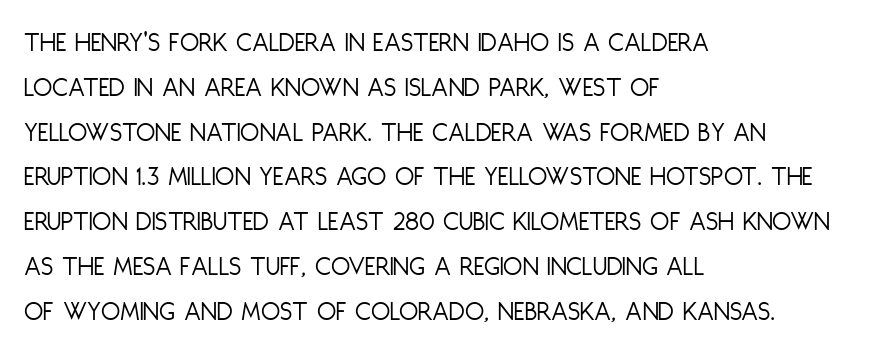
The image shows 28 px light, condensed sans-serif type, upright; set left-aligned, normal line spacing (1.6x), normal letter spacing, not underlined; low stroke contrast and a large x-height.
